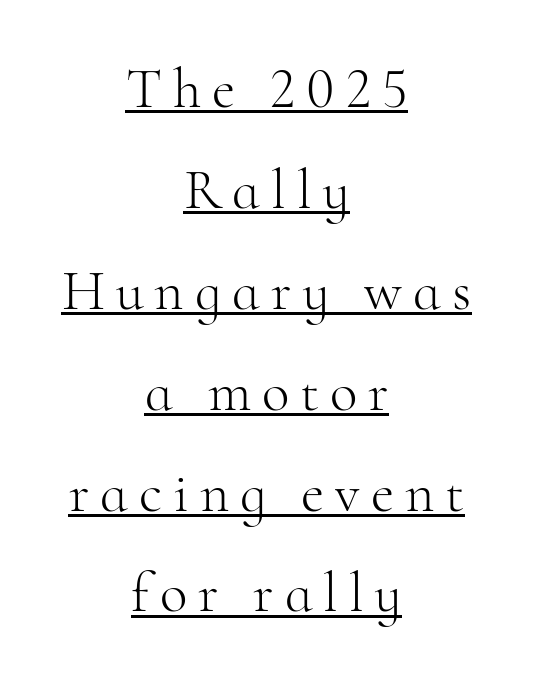
{"serif": "yes", "italic": "no", "bold": "no", "weight": "light", "width": "normal", "stroke_contrast": "high", "x_height": "small", "monospaced": "no", "underline": "yes", "align": "center", "line_spacing_ratio": 1.77, "glyph_px": 57}
